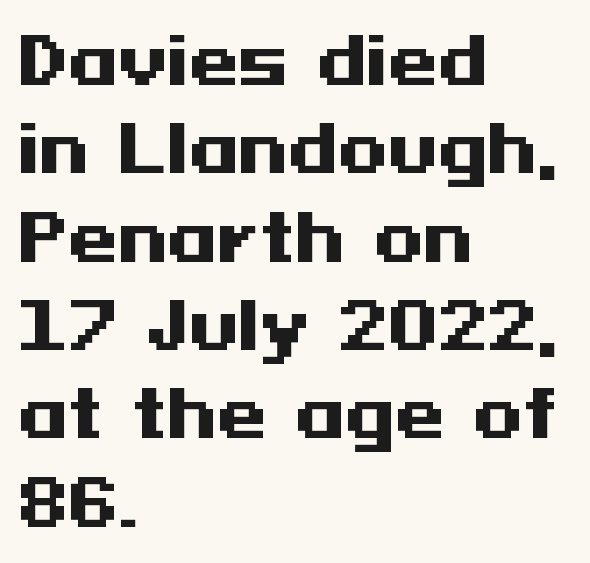
Q: Is the text bold? A: Yes.
Q: Is the text italic (slanted)? A: No, it is upright.
Q: Is the typeface a serif or a sans-serif typeface? A: Sans-serif.
Q: Is the text underlined? A: No.
Q: How is the paragraph aligned? A: Left-aligned.
Q: Is the spacing between letters normal or unusually wide? A: Normal.
Q: Is the spacing between lines tight, normal or loose? A: Normal.
Q: Width (condensed, normal, or wide)? A: Wide.
Q: Stroke contrast? A: Medium.
Q: x-height? A: Medium.
